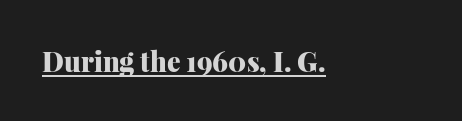
The image shows 27 px bold type, upright; set normal letter spacing, underlined.
